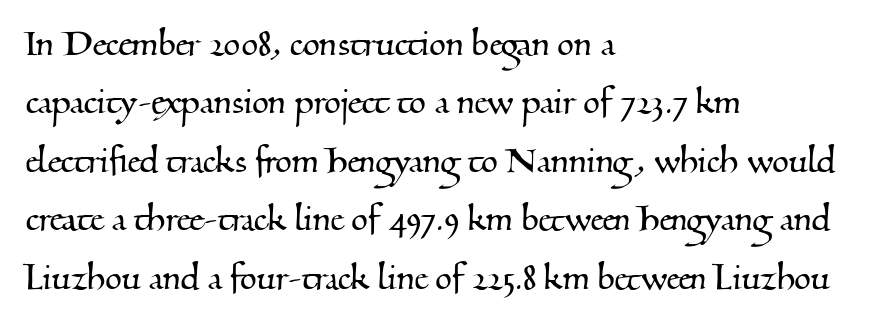
The passage shown is not underscored anywhere. The type is set solid horizontally, with unmodified tracking. Regarding leading, the lines here are spaced in the standard way. Are there feet on the stems? There are — it's a serif. Varying glyph widths throughout — classic text-font behaviour.
